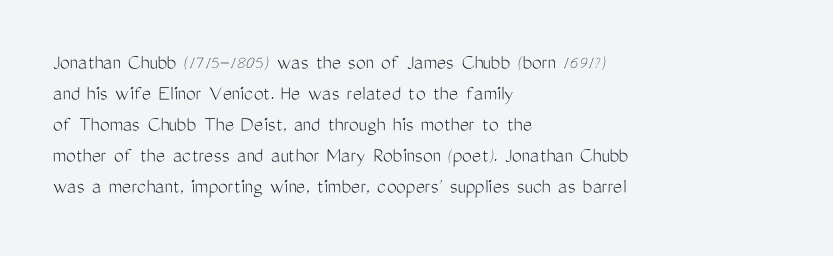
The words here are not underlined. Default kerning and tracking; the words read as compact shapes. The paragraph shown leans on its left margin. Posture: straight, roman, zero tilt. Vertical stems look standard width or narrower in stroke. Vertical spacing — default.
